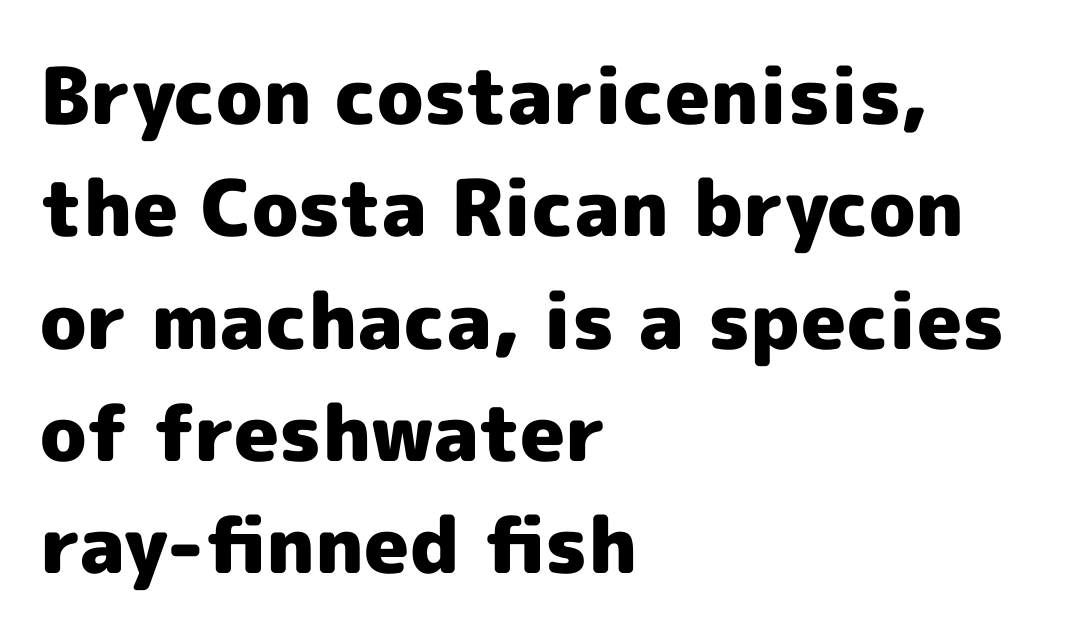
{"serif": "no", "italic": "no", "bold": "yes", "weight": "heavy", "width": "normal", "x_height": "medium", "monospaced": "no", "underline": "no", "align": "left", "line_spacing": "normal", "line_spacing_ratio": 1.44, "letter_spacing": "normal", "letter_spacing_em": 0.0, "glyph_px": 78}
